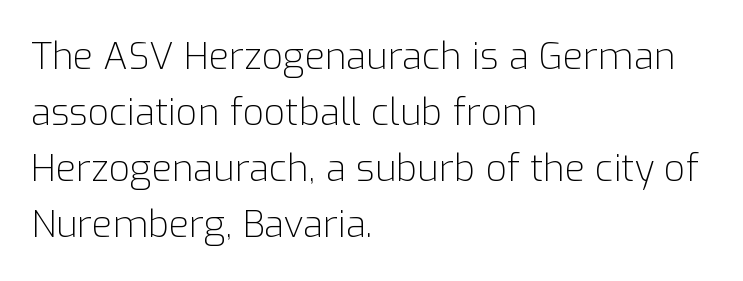
{"serif": "no", "italic": "no", "bold": "no", "weight": "light", "width": "normal", "stroke_contrast": "low", "x_height": "medium", "monospaced": "no", "underline": "no", "align": "left", "line_spacing": "normal", "line_spacing_ratio": 1.51, "letter_spacing": "normal", "letter_spacing_em": 0.0, "glyph_px": 37}
